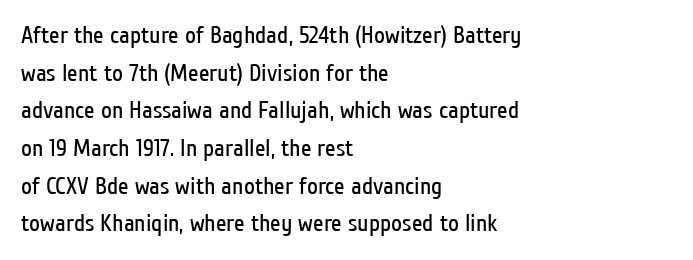
Q: Is the text bold? A: No.
Q: Is the text italic (slanted)? A: No, it is upright.
Q: Is the text underlined? A: No.
Q: How is the paragraph aligned? A: Left-aligned.
Q: Is the spacing between letters normal or unusually wide? A: Normal.
Q: Is the spacing between lines tight, normal or loose? A: Normal.
